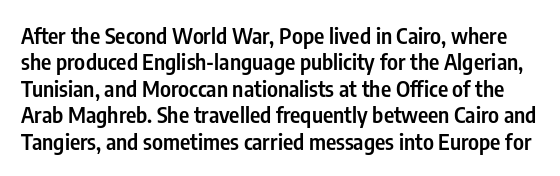
Q: Is the text bold? A: Semi-bold.
Q: Is the text italic (slanted)? A: No, it is upright.
Q: Is the text underlined? A: No.
Q: Is the spacing between letters normal or unusually wide? A: Normal.
